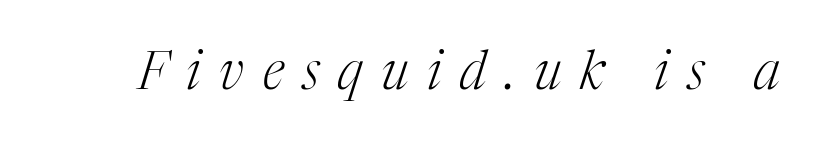
{"serif": "yes", "italic": "yes", "lean": "right", "slant_degrees": 17, "bold": "no", "weight": "light", "width": "normal", "stroke_contrast": "medium", "x_height": "medium", "monospaced": "no", "underline": "no", "letter_spacing": "wide", "letter_spacing_em": 0.35, "glyph_px": 53}
